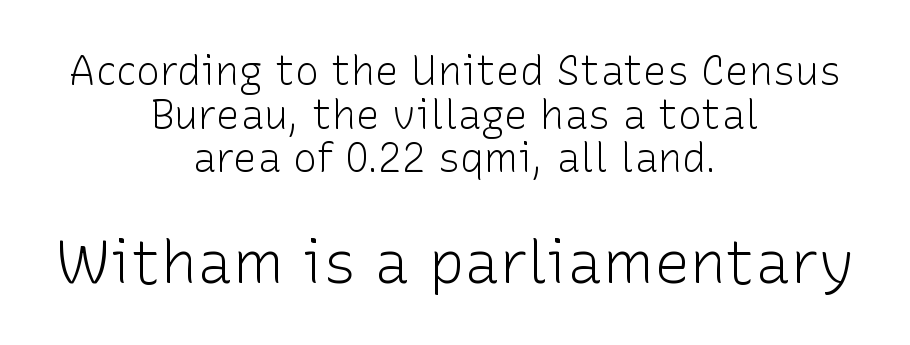
Short and long lines alike share a common midpoint. Regarding serifs, this sample does without them. Check under the words: just untouched page. Visually, the bottom section dominates because its glyphs are scaled up. Short note: letters normally spaced.
